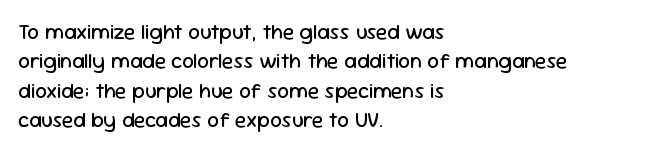
A clean baseline with only descenders dipping below it. If you drew a line through each stem, it would be perfectly vertical. Honestly, the row spacing looks completely unremarkable. Is this a heavy cut? Hardly; it is regular or lighter.
